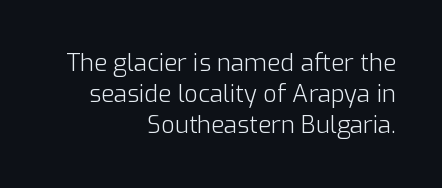
The image shows 24 px text type, upright; set right-aligned, normal line spacing (1.3x), normal letter spacing, not underlined.
